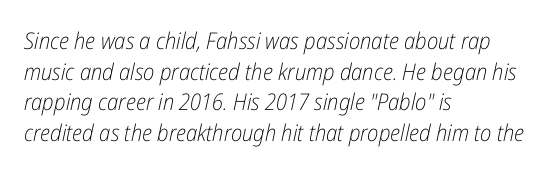
{"italic": "yes", "lean": "right", "slant_degrees": 12, "bold": "no", "underline": "no", "align": "left", "line_spacing": "normal", "line_spacing_ratio": 1.33, "letter_spacing": "normal", "letter_spacing_em": 0.0, "glyph_px": 23}
